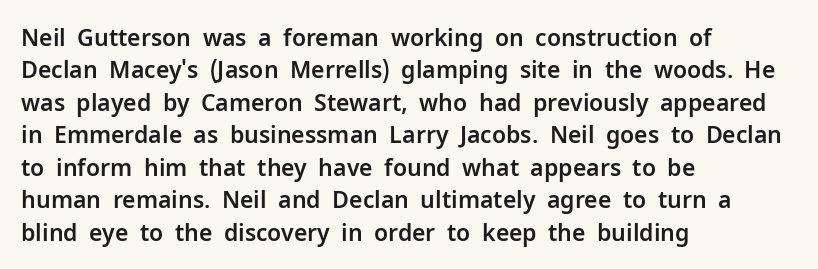
The image shows 23 px text type, upright; set left-aligned, normal line spacing (1.41x), normal letter spacing, not underlined.
